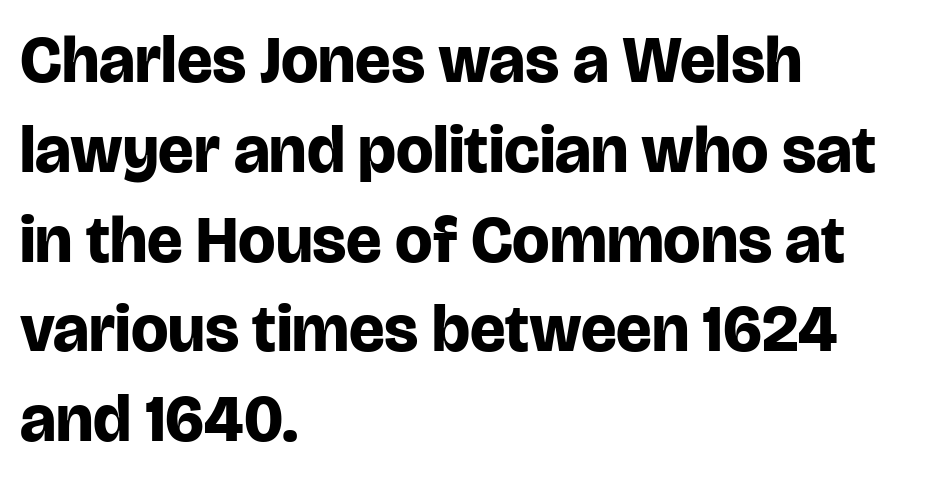
Q: Is the text bold? A: Yes.
Q: Is the text italic (slanted)? A: No, it is upright.
Q: Is the typeface a serif or a sans-serif typeface? A: Sans-serif.
Q: Is the text underlined? A: No.
Q: How is the paragraph aligned? A: Left-aligned.
Q: Is the spacing between letters normal or unusually wide? A: Normal.
Q: Is the spacing between lines tight, normal or loose? A: Normal.
Q: Width (condensed, normal, or wide)? A: Normal.
Q: Stroke contrast? A: Low.
Q: x-height? A: Large.
Q: Monospaced? A: No.
